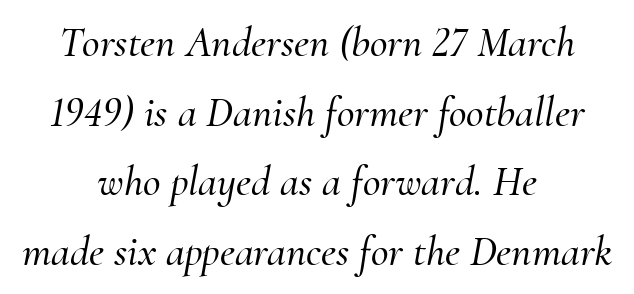
Q: Is the text italic (slanted)? A: Yes, it leans right by about 10 degrees.
Q: Is the typeface a serif or a sans-serif typeface? A: Serif.
Q: Is the text underlined? A: No.
Q: How is the paragraph aligned? A: Centered.
Q: Is the spacing between letters normal or unusually wide? A: Normal.
Q: Is the spacing between lines tight, normal or loose? A: Normal.
Q: Width (condensed, normal, or wide)? A: Normal.
Q: Stroke contrast? A: Medium.
Q: x-height? A: Small.
Q: Monospaced? A: No.
